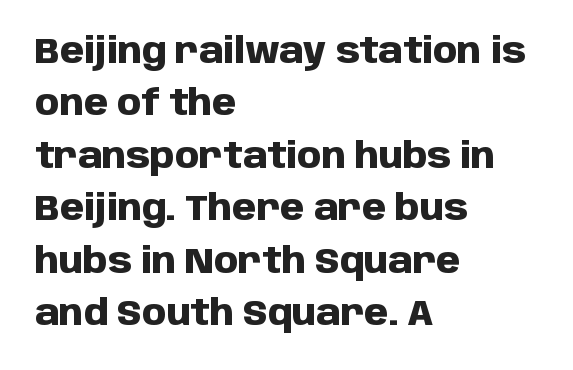
The image shows 35 px heavy sans-serif type, upright; set left-aligned, normal line spacing (1.5x), normal letter spacing, not underlined; low stroke contrast and a large x-height.
